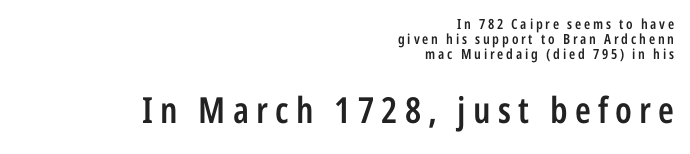
{"serif": "no", "italic": "no", "bold": "semi", "weight": "semibold", "width": "condensed", "stroke_contrast": "low", "x_height": "medium", "monospaced": "no", "underline": "no", "align": "right", "line_spacing": "tight", "line_spacing_ratio": 1.07, "letter_spacing": "wide", "letter_spacing_em": 0.2, "larger_block": "second", "size_ratio": 2.57, "glyph_px": 36}
